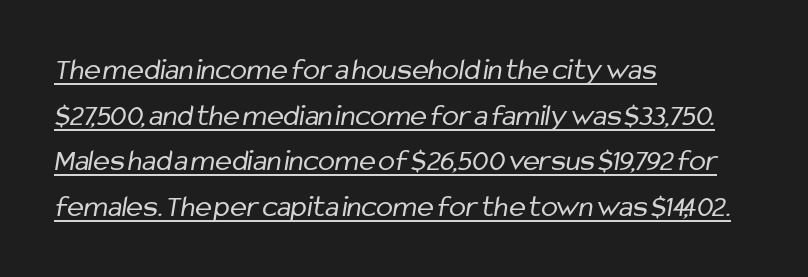
Weight: not bold — regular or lighter. One-word summary of the alignment: left. Nope, no serifs anywhere on these letters. Nothing unusual about the tracking: characters are spaced as the font intends. Underlined type.
